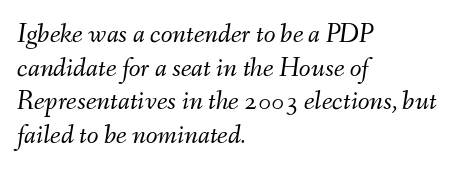
{"italic": "yes", "lean": "right", "slant_degrees": 9, "bold": "no", "underline": "no", "align": "left", "line_spacing": "normal", "line_spacing_ratio": 1.25, "letter_spacing": "normal", "letter_spacing_em": 0.0, "glyph_px": 27}
